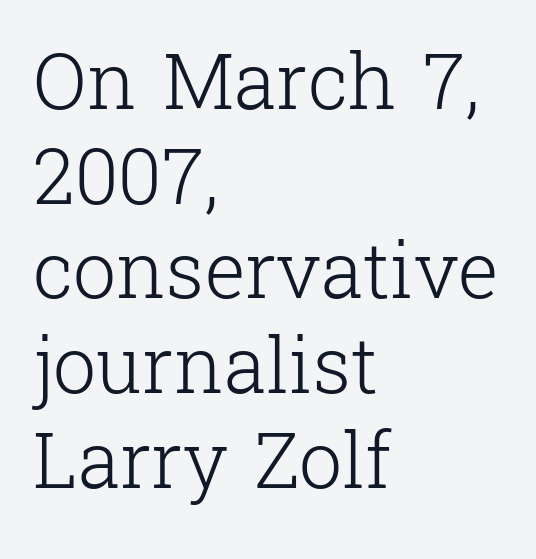
{"serif": "yes", "italic": "no", "bold": "no", "weight": "light", "width": "normal", "stroke_contrast": "low", "x_height": "medium", "monospaced": "no", "underline": "no", "align": "left", "line_spacing_ratio": 1.23, "letter_spacing": "normal", "letter_spacing_em": 0.0, "glyph_px": 77}
